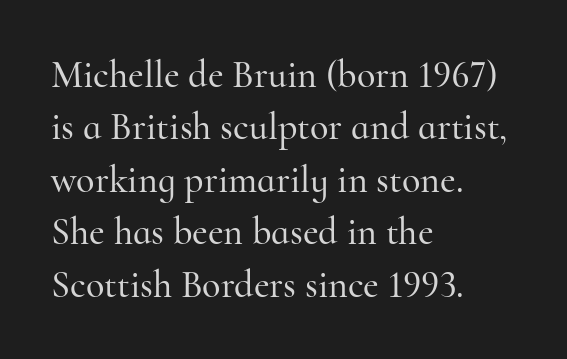
The glyphs in this specimen are seriffed. Note the varied advance widths — an 'i' is clearly narrower than an 'm'. Horizontally, the lines are justified to the leading edge only. The type sits square on the baseline with zero lean.
